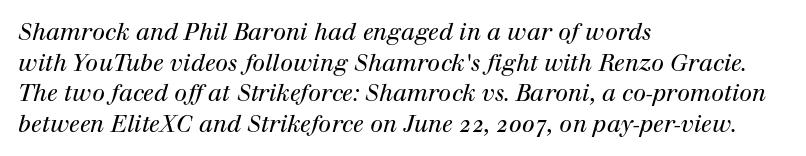
{"italic": "yes", "lean": "right", "slant_degrees": 12, "bold": "no", "underline": "no", "align": "left", "line_spacing": "normal", "line_spacing_ratio": 1.33, "letter_spacing": "normal", "letter_spacing_em": 0.0, "glyph_px": 23}
